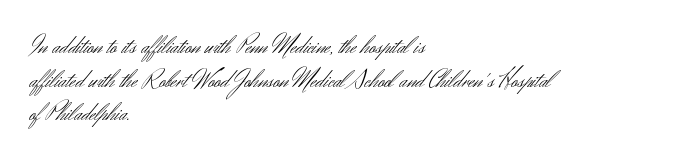
The image shows 25 px text type; set left-aligned, normal line spacing (1.35x), normal letter spacing, not underlined.
